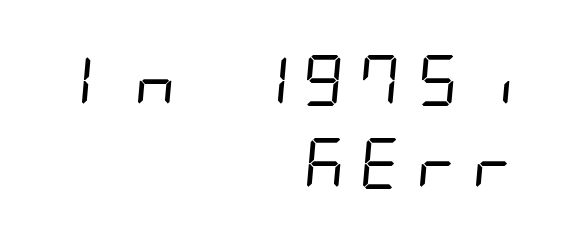
Does the leading feel generous? No, just average. Font category for this specimen: sans-serif. Bare-footed words on every line. Is the stroke heavy? The answer is a plain regular-or-lighter.
